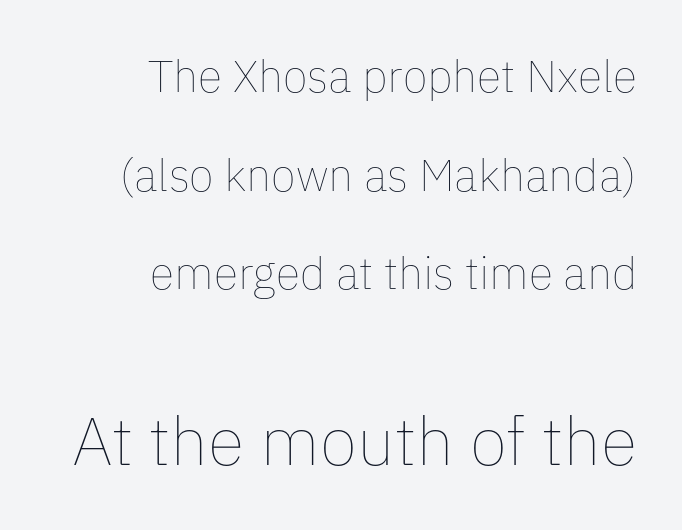
The image shows 68 px thin type, upright; set right-aligned, loose line spacing (2.19x), normal letter spacing, not underlined; the second (bottom) block is 1.51x larger; low stroke contrast and a medium x-height.
